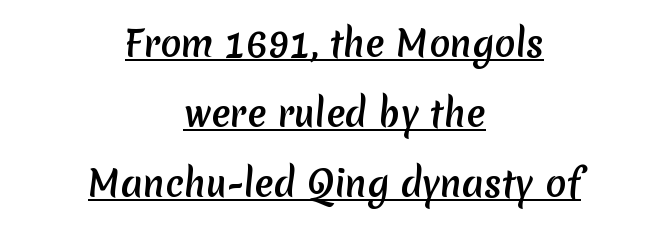
Is the letter spacing exaggerated? No — it looks like the ordinary default. The face used here is proportionally spaced, like ordinary book or web type. Neither beginnings nor endings align; midpoints do. Check where the strokes stop: nothing finishes them off — pure sans. Like a heading marked for emphasis, these lines bear an underscore. Reading down the column, the eye jumps a long way to each next line.
